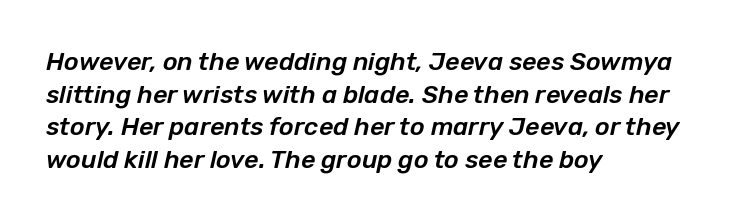
Successive baselines arrive at the customary interval. These lines were composed using italics. Short and long lines alike share a common starting point at left. Between one letter and the next there's only the usual sliver of space.
